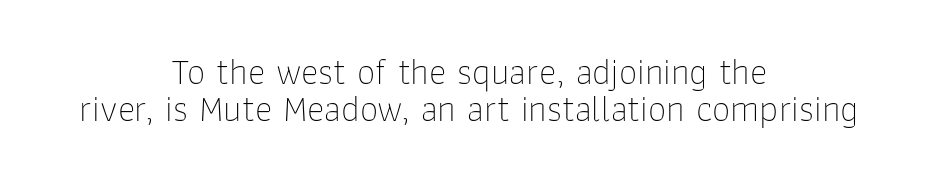
Q: Is the text bold? A: No.
Q: Is the text italic (slanted)? A: No, it is upright.
Q: Is the typeface a serif or a sans-serif typeface? A: Sans-serif.
Q: Is the text underlined? A: No.
Q: How is the paragraph aligned? A: Centered.
Q: Is the spacing between letters normal or unusually wide? A: Normal.
Q: Is the spacing between lines tight, normal or loose? A: Tight.
Q: Width (condensed, normal, or wide)? A: Normal.
Q: Stroke contrast? A: Low.
Q: x-height? A: Medium.
Q: Monospaced? A: No.
